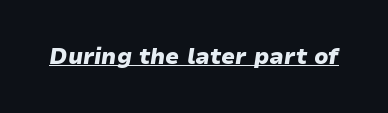
Does the lettering tilt? It does — this is italic. The type is set solid horizontally, with unmodified tracking. Decoration check: the copy is underlined. These words are printed bold, with thick strokes throughout.
